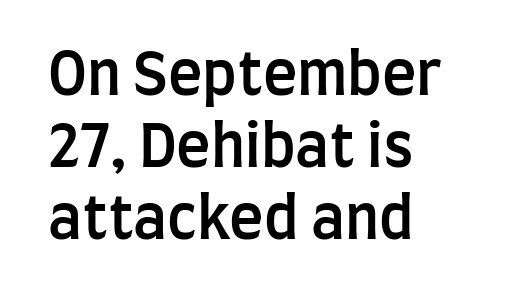
What stands out about the letter spacing? Nothing — it is the standard amount. The rendering uses natural spacing where letterforms have individual widths. Upright lettering throughout. Check under the words: just untouched page. The designer went with a sans here, leaving each stem footless.
